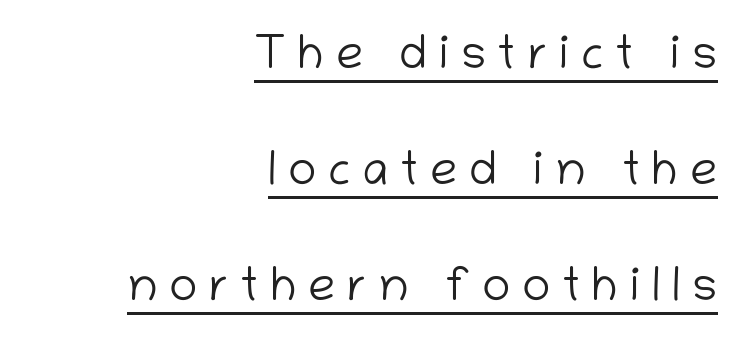
The image shows 48 px light sans-serif type, upright; set right-aligned, loose line spacing (2.42x), unusually wide letter spacing (+0.24 em), underlined; low stroke contrast and a medium x-height.
